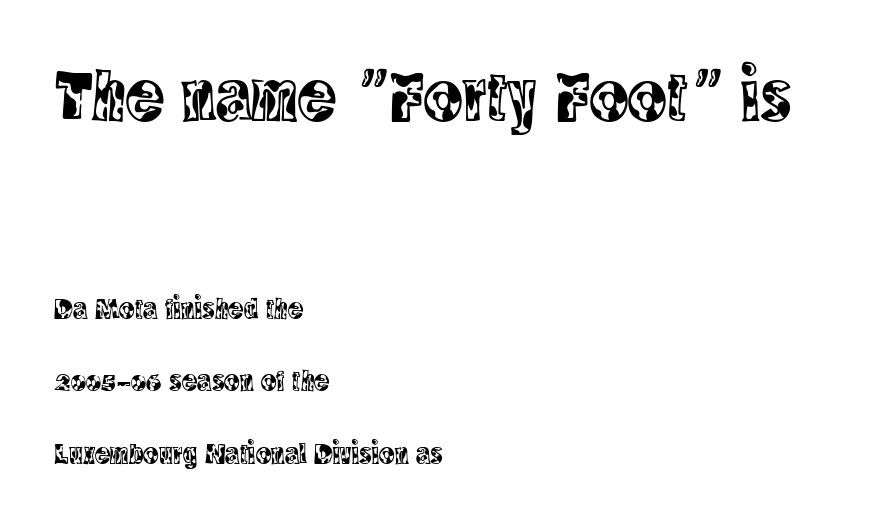
{"serif": "yes", "italic": "no", "width": "condensed", "x_height": "large", "monospaced": "no", "underline": "no", "align": "left", "line_spacing": "loose", "line_spacing_ratio": 2.5, "letter_spacing": "normal", "letter_spacing_em": 0.0, "larger_block": "first", "size_ratio": 2.48, "glyph_px": 72}
